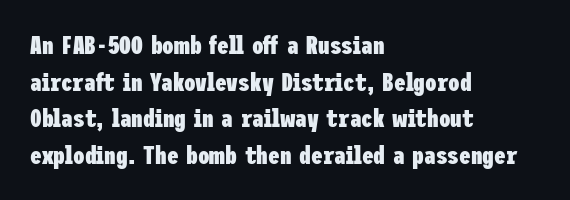
The image shows 26 px bold type, upright; set left-aligned, normal line spacing (1.41x), normal letter spacing, not underlined.
